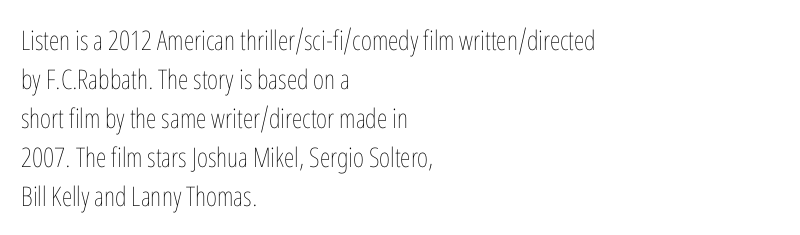
The image shows 27 px text type, upright; set left-aligned, normal line spacing (1.44x), normal letter spacing, not underlined.
